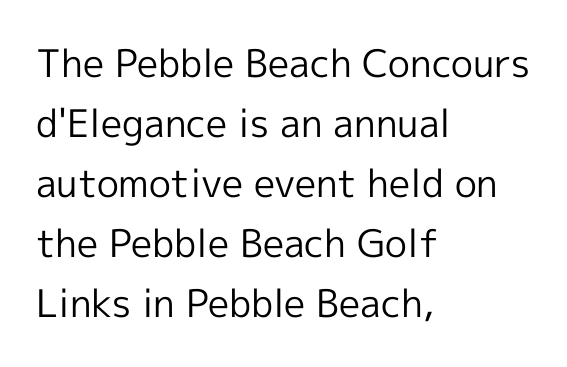
Q: Is the text bold? A: No.
Q: Is the text italic (slanted)? A: No, it is upright.
Q: Is the typeface a serif or a sans-serif typeface? A: Sans-serif.
Q: Is the text underlined? A: No.
Q: How is the paragraph aligned? A: Left-aligned.
Q: Is the spacing between letters normal or unusually wide? A: Normal.
Q: Is the spacing between lines tight, normal or loose? A: Normal.
Q: Width (condensed, normal, or wide)? A: Normal.
Q: x-height? A: Medium.
Q: Monospaced? A: No.
